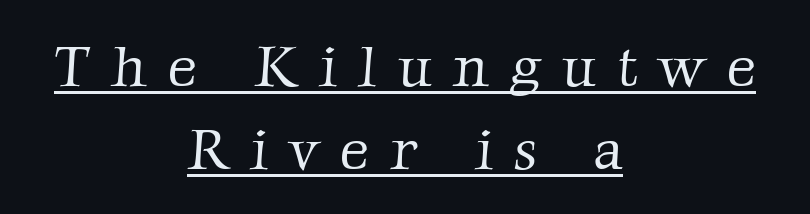
{"serif": "yes", "bold": "no", "weight": "light", "width": "normal", "stroke_contrast": "low", "x_height": "medium", "monospaced": "no", "underline": "yes", "align": "center", "line_spacing": "normal", "line_spacing_ratio": 1.43, "letter_spacing": "wide", "letter_spacing_em": 0.35, "glyph_px": 58}
